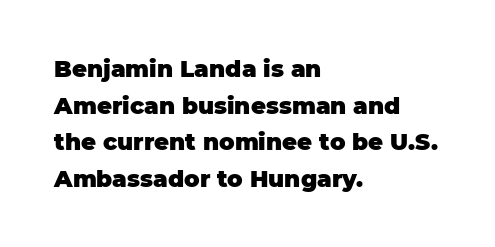
Q: Is the text bold? A: Yes.
Q: Is the text italic (slanted)? A: No, it is upright.
Q: Is the text underlined? A: No.
Q: How is the paragraph aligned? A: Left-aligned.
Q: Is the spacing between letters normal or unusually wide? A: Normal.
Q: Is the spacing between lines tight, normal or loose? A: Normal.
